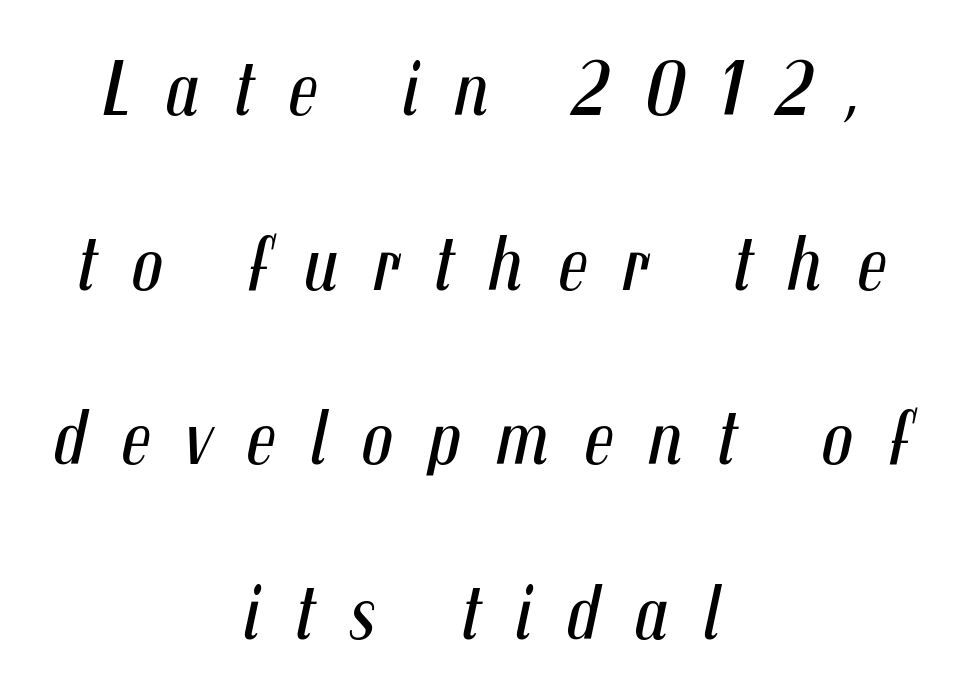
The foot of each line stays bare and open. The face used here is proportionally spaced, like ordinary book or web type. Style check: oblique. Alignment: centered.
